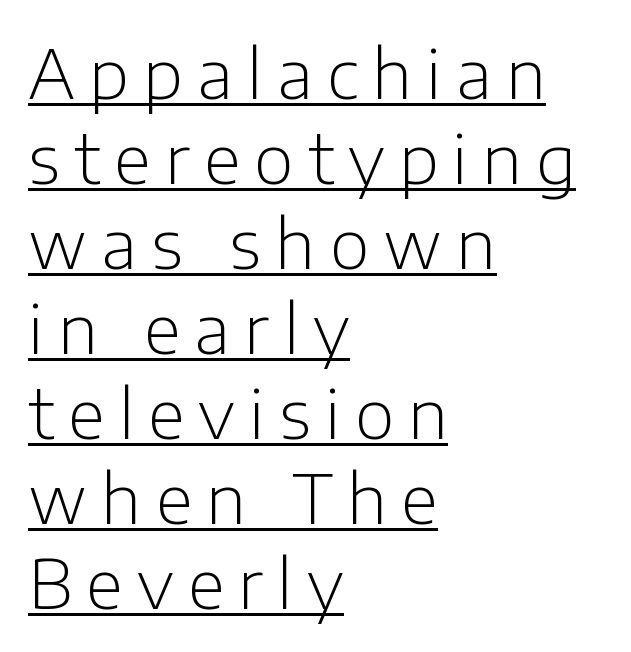
Q: Is the text bold? A: No.
Q: Is the text italic (slanted)? A: No, it is upright.
Q: Is the typeface a serif or a sans-serif typeface? A: Sans-serif.
Q: Is the text underlined? A: Yes.
Q: How is the paragraph aligned? A: Left-aligned.
Q: Is the spacing between letters normal or unusually wide? A: Unusually wide.
Q: Is the spacing between lines tight, normal or loose? A: Normal.
Q: Width (condensed, normal, or wide)? A: Normal.
Q: Stroke contrast? A: Low.
Q: x-height? A: Medium.
Q: Monospaced? A: No.
